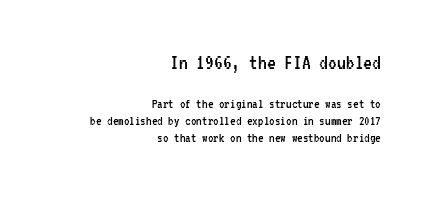
{"italic": "no", "bold": "no", "underline": "no", "align": "right", "line_spacing_ratio": 1.23, "letter_spacing": "normal", "letter_spacing_em": 0.0, "larger_block": "first", "size_ratio": 1.57, "glyph_px": 22}
